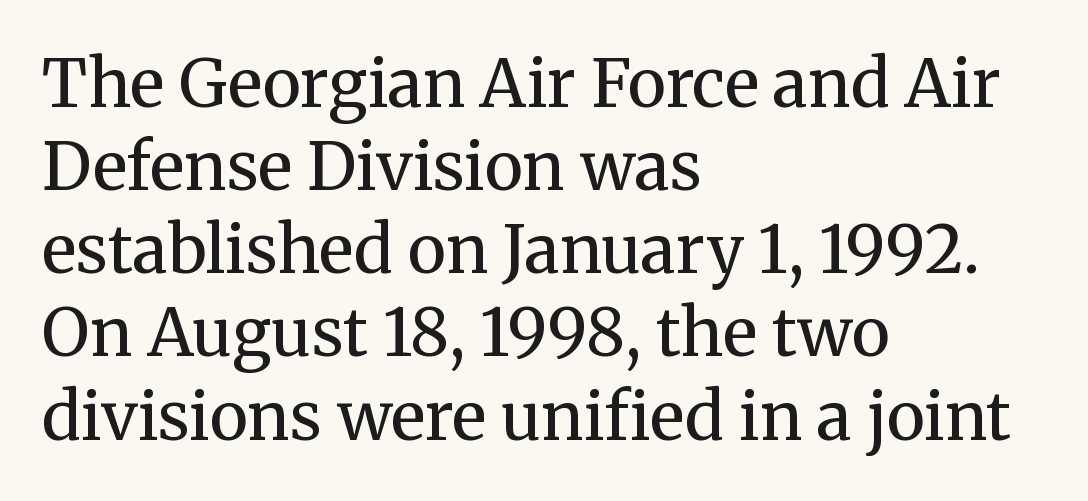
Bold? No — there's no thickening of the strokes. Is there any slant? The stems are plumb. Spacing verdict: proportional, widths tailored to each character. The specimen omits any rule beneath the text block's lines.
